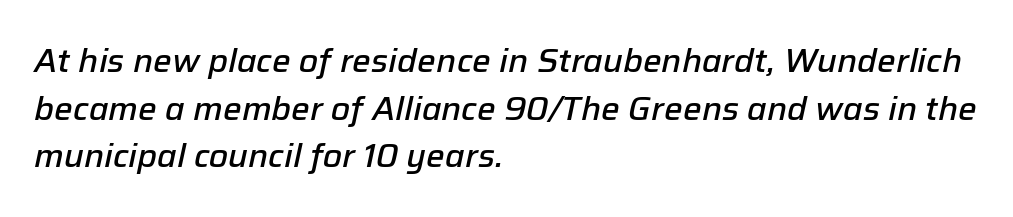
The block of text has a typical density, with ordinary space between rows. The font is running at a semibold setting, under full bold. These lines keep a tight, regular rhythm from letter to letter. Unmarked baselines from the first word to the last. Rendered with sloped, italic letterforms. Is this a fixed-width face? No — the glyphs have proportional, varying widths.
